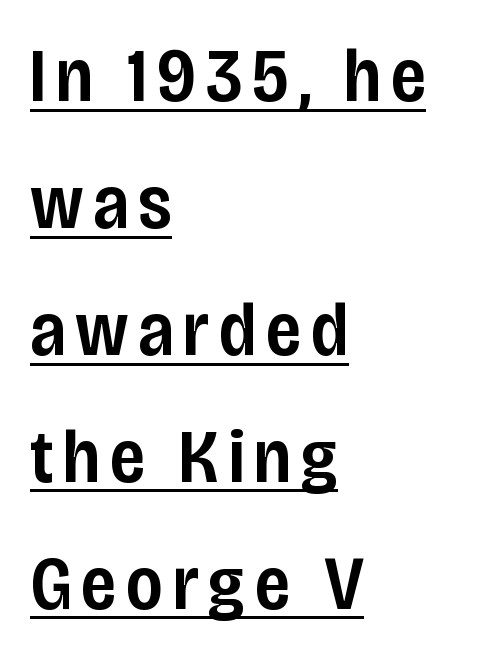
Students, this is semibold: more ink than regular, less than bold. Think of a printed novel: that variable character pitch is what you see here. The line-height multiplier appears to be the usual default. Beneath each row of characters lies a ruled line. Note: no serifs on the glyphs.
